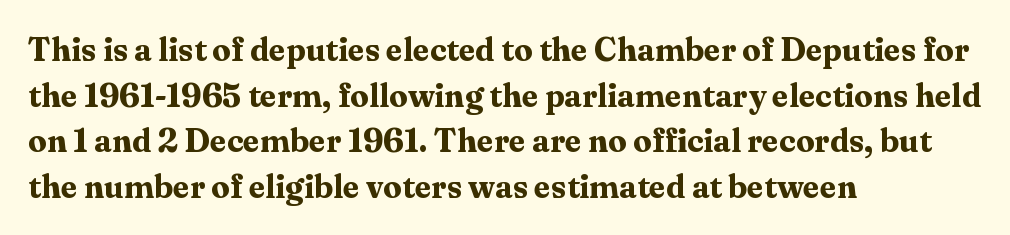
This sample keeps an unexceptional amount of space between lines. The lettering stays uniformly vertical, giving the passage a roman look. A typesetter would label this face a serif. The font is running at its bold setting.
